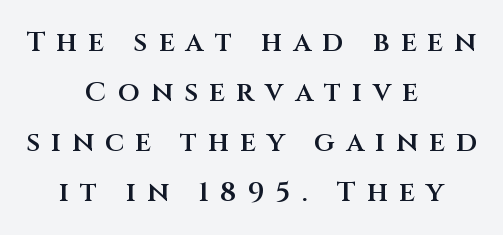
Q: Is the text bold? A: Semi-bold.
Q: Is the text italic (slanted)? A: No, it is upright.
Q: Is the typeface a serif or a sans-serif typeface? A: Sans-serif.
Q: Is the text underlined? A: No.
Q: How is the paragraph aligned? A: Centered.
Q: Is the spacing between letters normal or unusually wide? A: Unusually wide.
Q: Width (condensed, normal, or wide)? A: Normal.
Q: Stroke contrast? A: Medium.
Q: x-height? A: Large.
Q: Monospaced? A: No.
